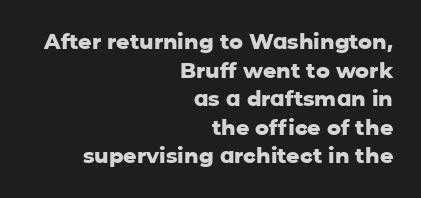
The image shows 21 px bold type, upright; set right-aligned, normal line spacing (1.36x), normal letter spacing, not underlined.
